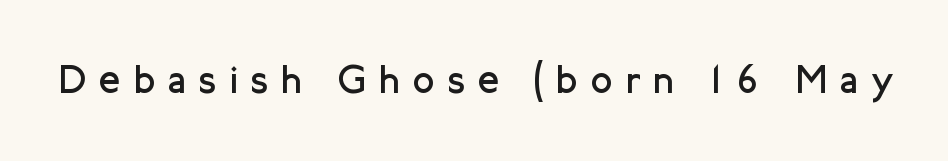
The image shows 39 px regular-weight sans-serif type, upright; set unusually wide letter spacing (+0.34 em), not underlined; low stroke contrast and a medium x-height.
